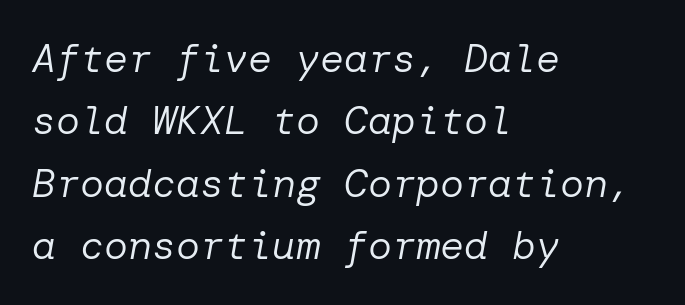
The image shows 40 px regular-weight type, italic (leaning right); set left-aligned, normal line spacing (1.56x), normal letter spacing, not underlined; low stroke contrast and a medium x-height.
